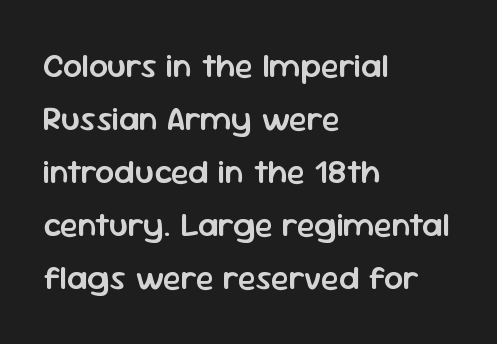
{"serif": "no", "italic": "no", "bold": "semi", "weight": "semibold", "width": "normal", "stroke_contrast": "low", "x_height": "medium", "monospaced": "no", "underline": "no", "align": "left", "line_spacing": "normal", "line_spacing_ratio": 1.56, "letter_spacing": "normal", "letter_spacing_em": 0.0, "glyph_px": 34}
